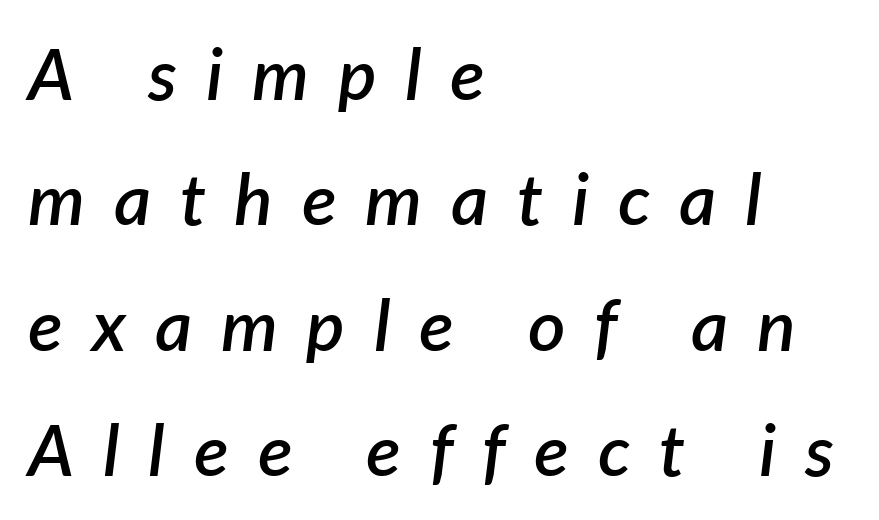
{"italic": "yes", "lean": "right", "slant_degrees": 7, "bold": "semi", "weight": "semibold", "width": "normal", "stroke_contrast": "low", "x_height": "medium", "monospaced": "no", "underline": "no", "align": "left", "line_spacing_ratio": 1.74, "letter_spacing": "wide", "letter_spacing_em": 0.4, "glyph_px": 72}
